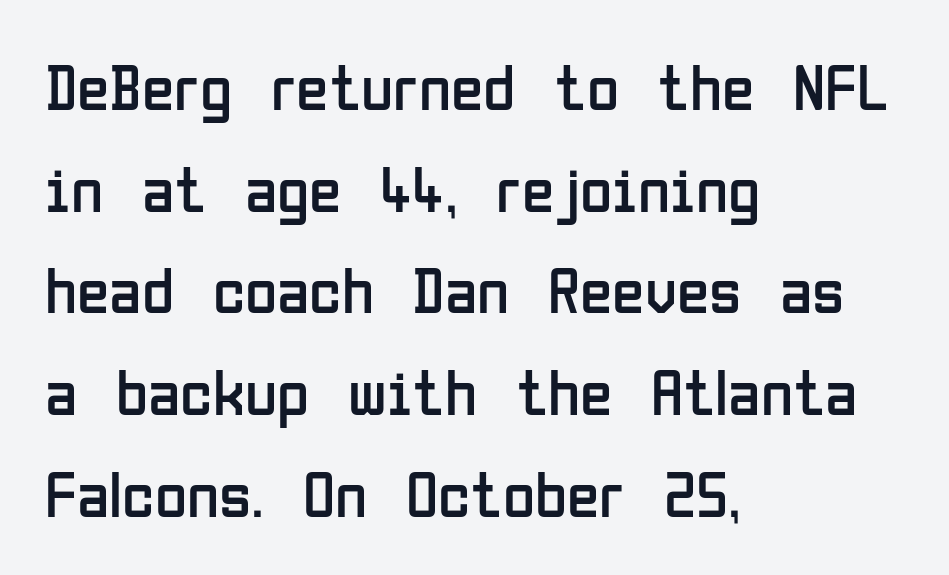
Q: Is the text bold? A: No.
Q: Is the text italic (slanted)? A: No, it is upright.
Q: Is the typeface a serif or a sans-serif typeface? A: Sans-serif.
Q: Is the text underlined? A: No.
Q: How is the paragraph aligned? A: Left-aligned.
Q: Is the spacing between letters normal or unusually wide? A: Normal.
Q: Is the spacing between lines tight, normal or loose? A: Normal.
Q: Width (condensed, normal, or wide)? A: Condensed.
Q: Stroke contrast? A: Low.
Q: x-height? A: Medium.
Q: Monospaced? A: No.
